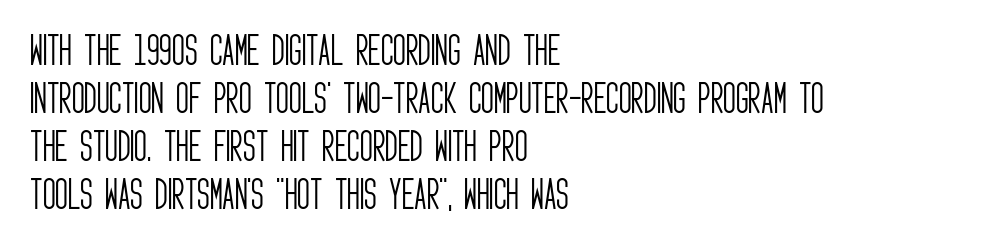
{"serif": "no", "italic": "no", "bold": "no", "weight": "light", "width": "condensed", "stroke_contrast": "low", "x_height": "large", "monospaced": "no", "underline": "no", "align": "left", "line_spacing": "normal", "line_spacing_ratio": 1.37, "letter_spacing": "normal", "letter_spacing_em": 0.0, "glyph_px": 35}
